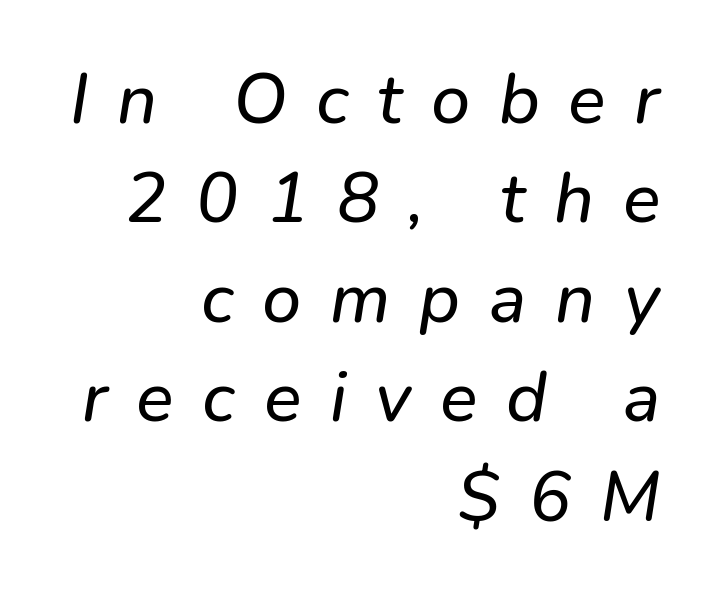
The image shows 70 px sans-serif type; set right-aligned, normal line spacing (1.42x), unusually wide letter spacing (+0.41 em), not underlined; low stroke contrast and a medium x-height.
